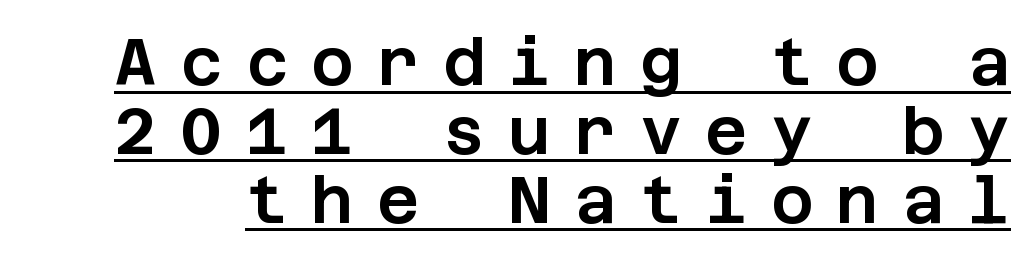
Q: Is the text italic (slanted)? A: No, it is upright.
Q: Is the typeface a serif or a sans-serif typeface? A: Sans-serif.
Q: Is the text underlined? A: Yes.
Q: Is the spacing between letters normal or unusually wide? A: Unusually wide.
Q: Is the spacing between lines tight, normal or loose? A: Tight.
Q: Width (condensed, normal, or wide)? A: Normal.
Q: Stroke contrast? A: Low.
Q: x-height? A: Large.
